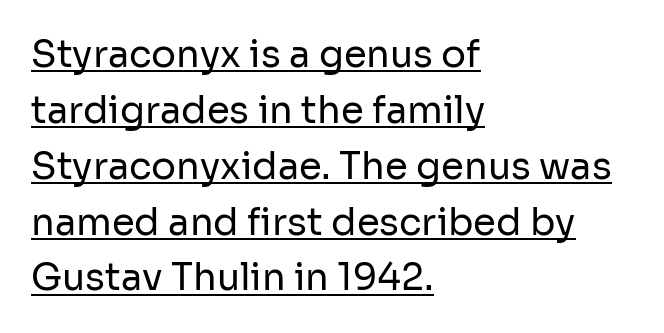
Designer's note — italics off, roman on. Normally led — the rows are evenly, conventionally spaced. In CSS terms this would be text-align: left. Beneath each row of characters lies a ruled line. Type style note: lacks serifs.
